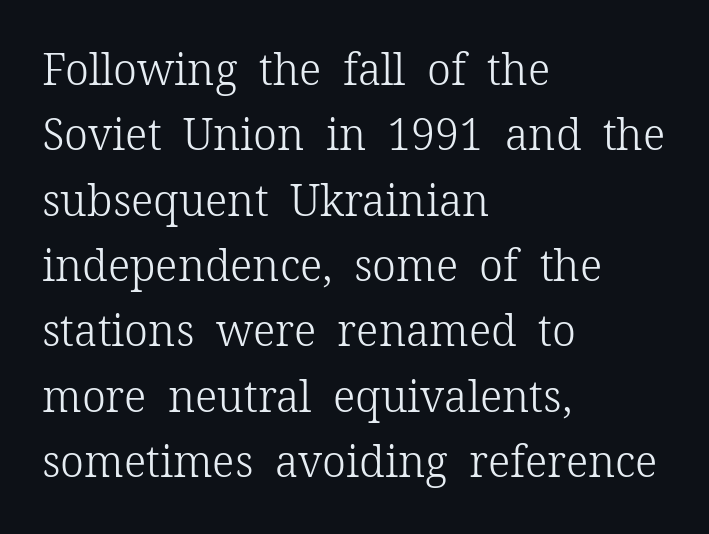
Q: Is the text bold? A: No.
Q: Is the text italic (slanted)? A: No, it is upright.
Q: Is the typeface a serif or a sans-serif typeface? A: Serif.
Q: Is the text underlined? A: No.
Q: How is the paragraph aligned? A: Left-aligned.
Q: Is the spacing between letters normal or unusually wide? A: Normal.
Q: Is the spacing between lines tight, normal or loose? A: Normal.
Q: Width (condensed, normal, or wide)? A: Normal.
Q: Stroke contrast? A: Low.
Q: x-height? A: Medium.
Q: Monospaced? A: No.
